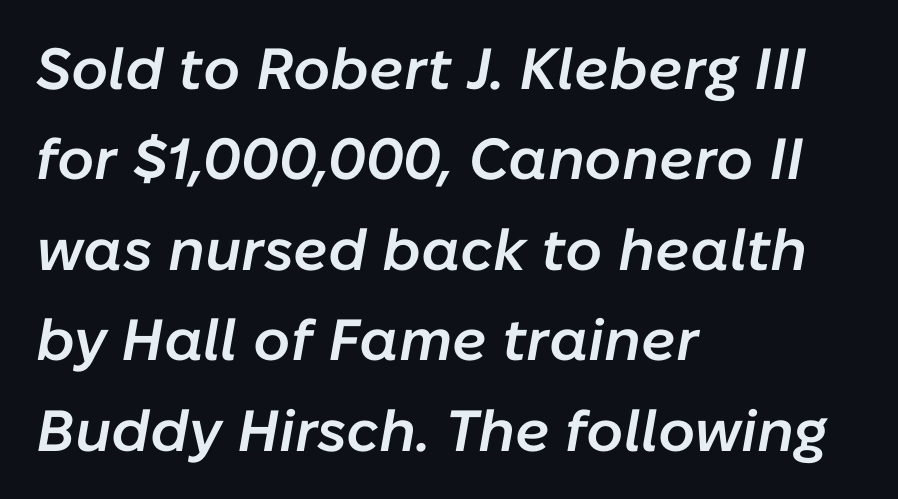
The image shows 58 px semibold type, italic (leaning right); set left-aligned, normal line spacing (1.56x), normal letter spacing, not underlined; low stroke contrast and a medium x-height.
